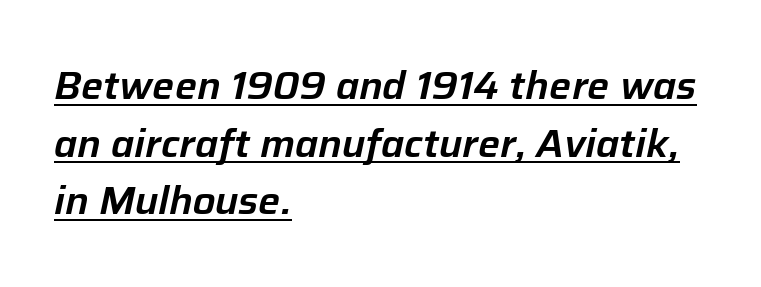
{"italic": "yes", "lean": "right", "slant_degrees": 12, "width": "normal", "stroke_contrast": "low", "x_height": "medium", "monospaced": "no", "underline": "yes", "align": "left", "line_spacing": "normal", "line_spacing_ratio": 1.48, "letter_spacing": "normal", "letter_spacing_em": 0.0, "glyph_px": 39}
